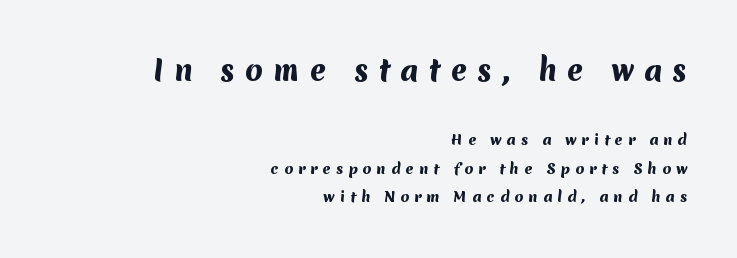
{"serif": "no", "bold": "yes", "weight": "heavy", "width": "normal", "stroke_contrast": "medium", "x_height": "medium", "monospaced": "no", "underline": "no", "align": "right", "line_spacing": "loose", "line_spacing_ratio": 2.03, "letter_spacing": "wide", "letter_spacing_em": 0.36, "larger_block": "first", "size_ratio": 2.0, "glyph_px": 28}
